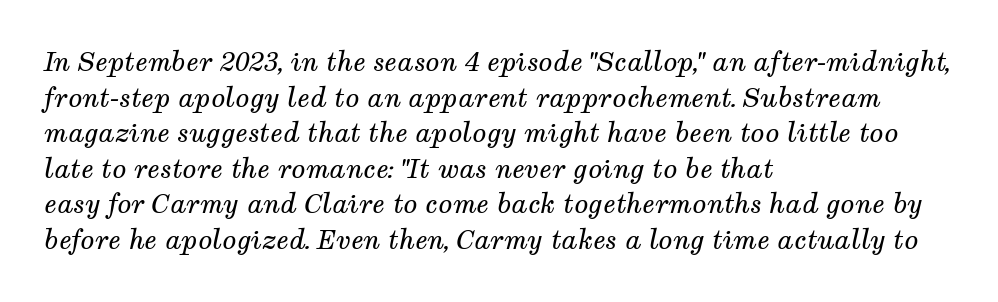
Does the leading feel generous? No, just average. Short note: letters normally spaced. The face looks like a standard text weight, possibly lighter. Short and long lines alike share a common starting point at left. A bare baseline throughout the passage.
